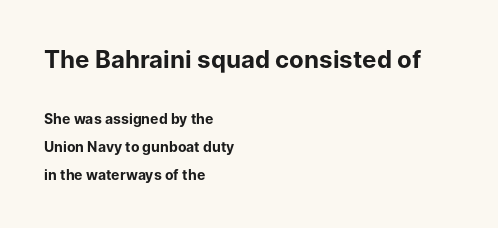
Q: Is the text bold? A: Yes.
Q: Is the text italic (slanted)? A: No, it is upright.
Q: Is the text underlined? A: No.
Q: How is the paragraph aligned? A: Left-aligned.
Q: Is the spacing between letters normal or unusually wide? A: Normal.
Q: Is the spacing between lines tight, normal or loose? A: Loose.
Q: Which block of text is set in a larger size, the first (top) or the second (bottom)? A: The first (top) one.
